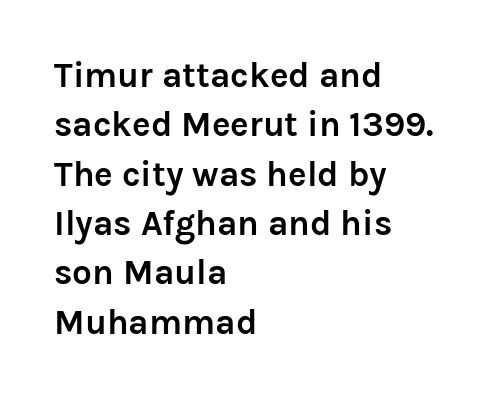
Q: Is the text bold? A: Yes.
Q: Is the text italic (slanted)? A: No, it is upright.
Q: Is the typeface a serif or a sans-serif typeface? A: Sans-serif.
Q: Is the text underlined? A: No.
Q: How is the paragraph aligned? A: Left-aligned.
Q: Is the spacing between letters normal or unusually wide? A: Normal.
Q: Is the spacing between lines tight, normal or loose? A: Normal.
Q: Width (condensed, normal, or wide)? A: Normal.
Q: Stroke contrast? A: Low.
Q: x-height? A: Medium.
Q: Monospaced? A: No.
